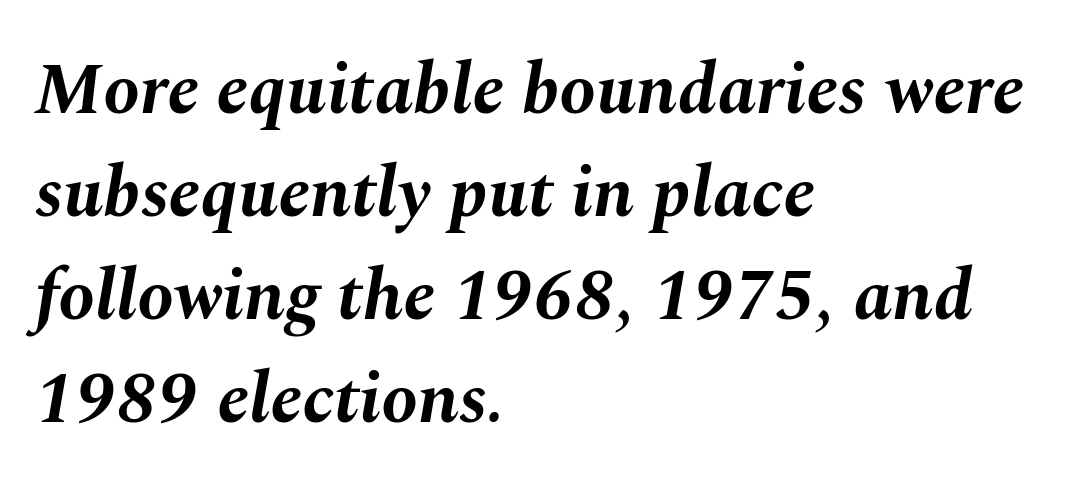
The image shows 73 px bold type, italic (leaning right); set left-aligned, normal line spacing (1.41x), normal letter spacing, not underlined; medium stroke contrast and a medium x-height.
